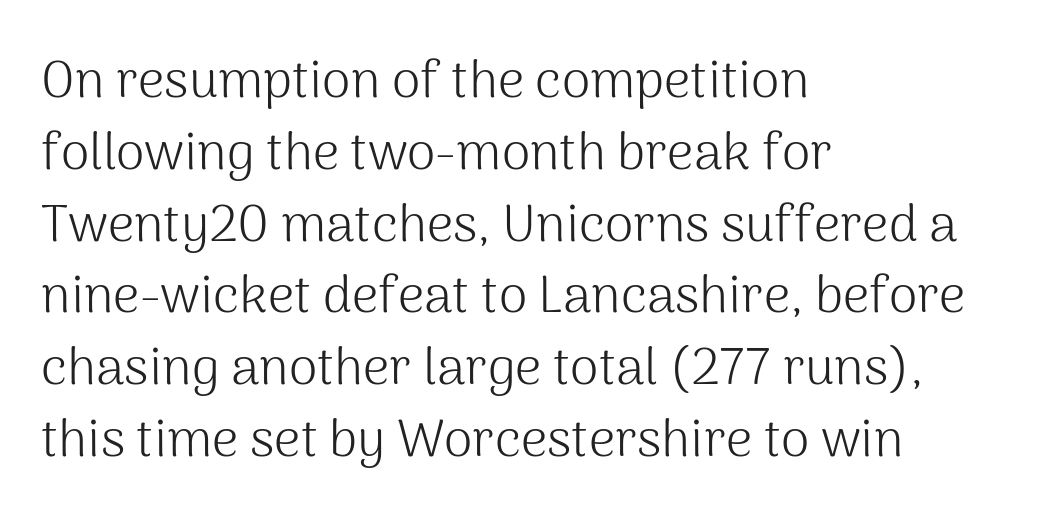
The image shows 52 px light sans-serif type, upright; set left-aligned, normal line spacing (1.38x), normal letter spacing, not underlined; medium stroke contrast and a medium x-height.
